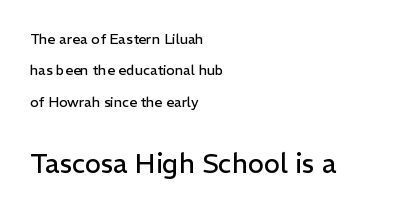
The image shows 27 px text type, upright; set left-aligned, loose line spacing (2.25x), normal letter spacing, not underlined; the second (bottom) block is 1.93x larger.
